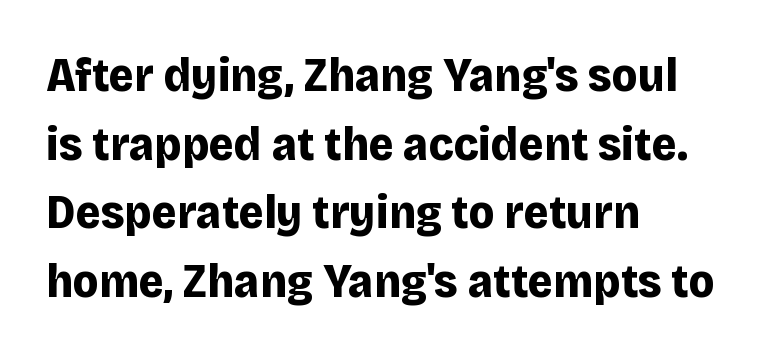
Reading down the block, your eye returns to a fixed left position each line. The baseline area is clear. Honestly, the letter spacing is just normal — you wouldn't notice it. Character widths vary here, with narrow letters taking less room than wide ones. The space between consecutive lines is moderate. Type style note: lacks serifs.
